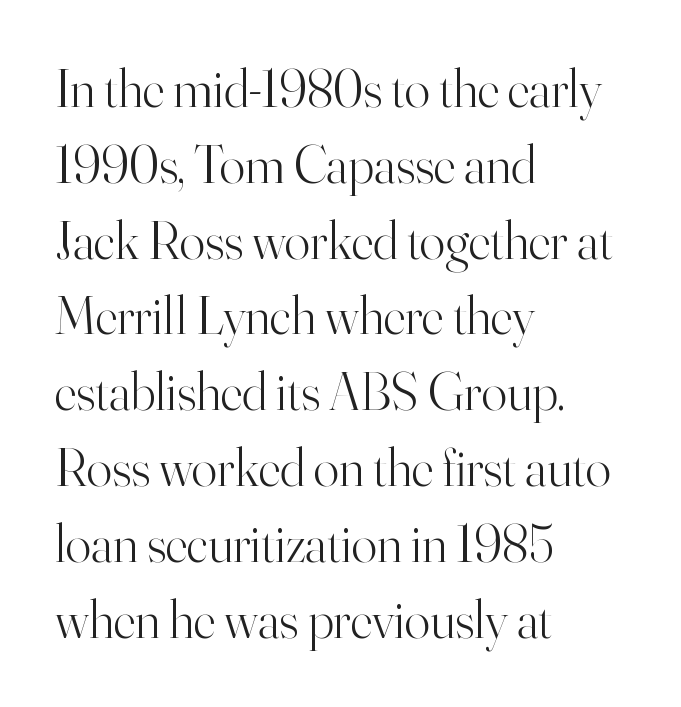
{"serif": "yes", "italic": "no", "bold": "no", "weight": "light", "width": "normal", "stroke_contrast": "high", "x_height": "small", "monospaced": "no", "underline": "no", "align": "left", "line_spacing": "normal", "line_spacing_ratio": 1.43, "letter_spacing": "normal", "letter_spacing_em": 0.0, "glyph_px": 53}
